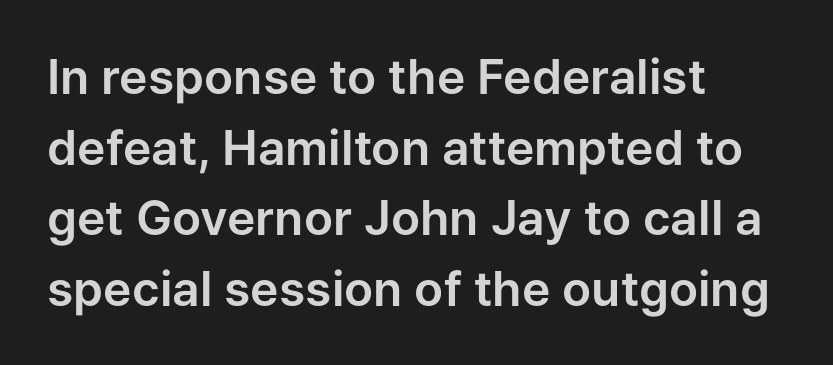
The image shows 48 px sans-serif type, upright; set left-aligned, normal line spacing (1.47x), normal letter spacing, not underlined; low stroke contrast and a medium x-height.
